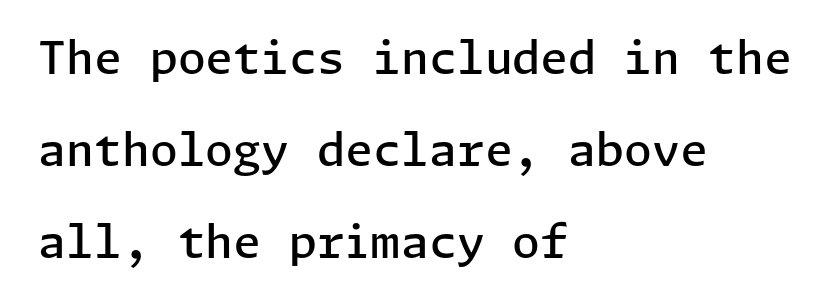
Q: Is the text bold? A: Semi-bold.
Q: Is the text italic (slanted)? A: No, it is upright.
Q: Is the typeface a serif or a sans-serif typeface? A: Sans-serif.
Q: Is the text underlined? A: No.
Q: How is the paragraph aligned? A: Left-aligned.
Q: Is the spacing between letters normal or unusually wide? A: Normal.
Q: Is the spacing between lines tight, normal or loose? A: Loose.
Q: Width (condensed, normal, or wide)? A: Normal.
Q: Stroke contrast? A: Low.
Q: x-height? A: Medium.
